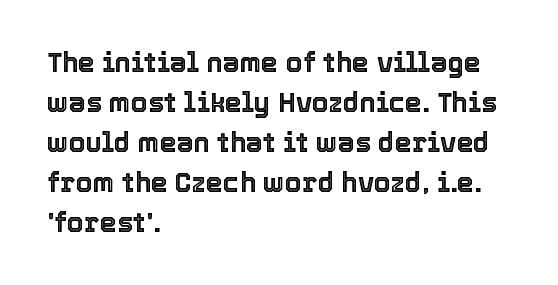
{"italic": "no", "underline": "no", "align": "left", "line_spacing": "normal", "line_spacing_ratio": 1.48, "letter_spacing": "normal", "letter_spacing_em": 0.0, "glyph_px": 27}
